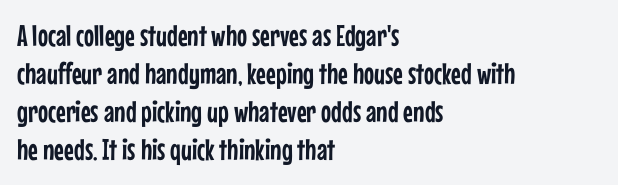
The letters advance in unequal steps, a hallmark of proportional type. Is the letter spacing exaggerated? No — it looks like the ordinary default. Examine the stroke ends and you'll find no serifs. Does the lettering tilt? It doesn't — this is upright. Unmarked baselines from the first word to the last.
